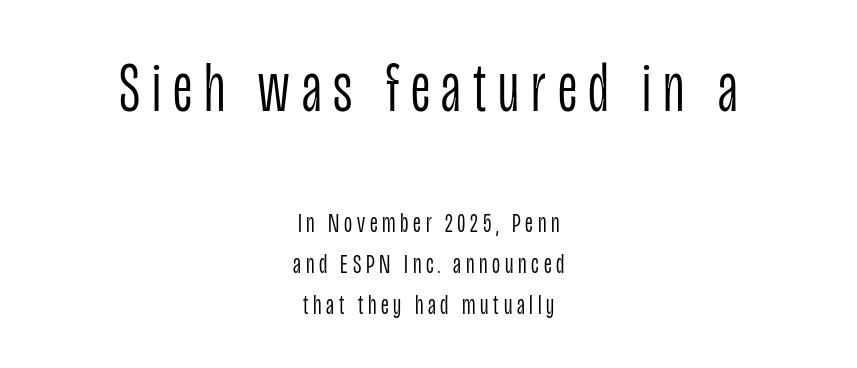
Q: Is the text bold? A: No.
Q: Is the text italic (slanted)? A: No, it is upright.
Q: Is the typeface a serif or a sans-serif typeface? A: Sans-serif.
Q: Is the text underlined? A: No.
Q: How is the paragraph aligned? A: Centered.
Q: Is the spacing between lines tight, normal or loose? A: Normal.
Q: Which block of text is set in a larger size, the first (top) or the second (bottom)? A: The first (top) one.
Q: Width (condensed, normal, or wide)? A: Condensed.
Q: Stroke contrast? A: Low.
Q: x-height? A: Large.
Q: Monospaced? A: No.
